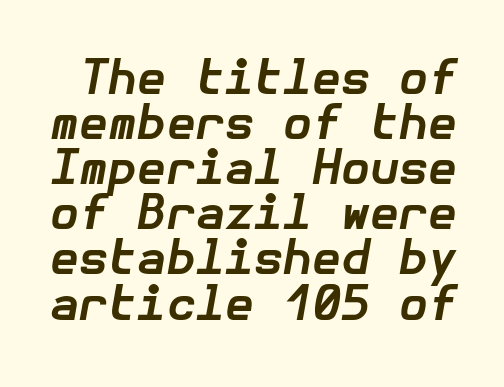
The image shows 47 px bold type, italic (leaning right); set tight line spacing (0.96x), normal letter spacing, not underlined; low stroke contrast and a medium x-height.
